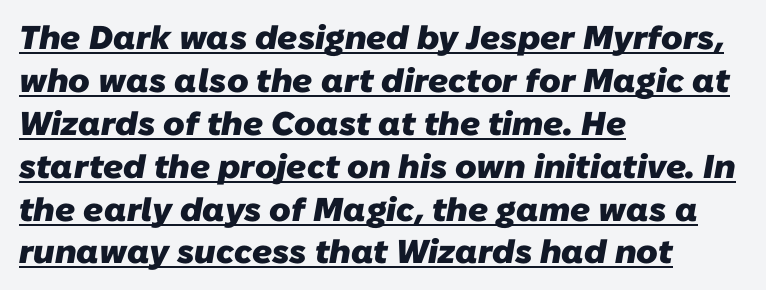
{"serif": "no", "bold": "yes", "weight": "heavy", "width": "normal", "stroke_contrast": "low", "x_height": "medium", "monospaced": "no", "underline": "yes", "align": "left", "line_spacing": "normal", "line_spacing_ratio": 1.3, "letter_spacing": "normal", "letter_spacing_em": 0.0, "glyph_px": 33}
